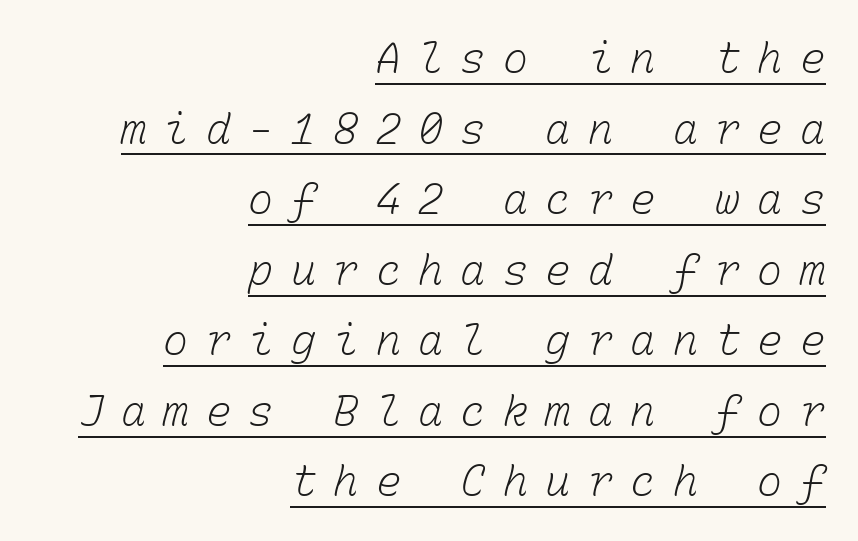
This rendering features underlined lettering. Fixed-width glyphs throughout — classic coding-font behaviour. Stem width sits at or under what a default text font uses. A typesetter would call this heavily tracked-out type. Baseline-to-baseline distance is the conventional proportion of letter height.
